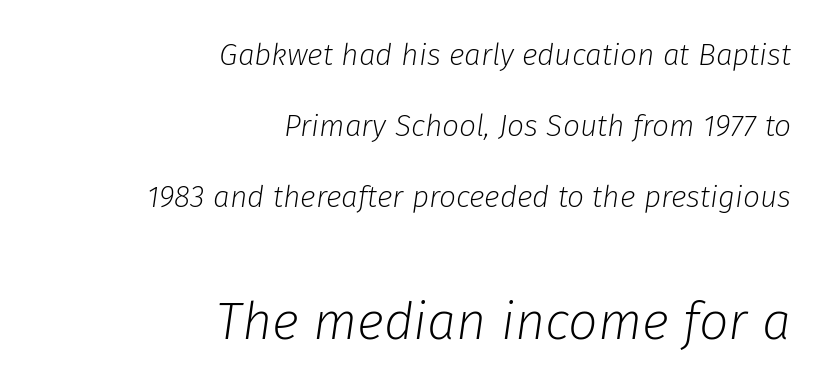
{"italic": "yes", "lean": "right", "slant_degrees": 8, "bold": "no", "weight": "light", "width": "normal", "stroke_contrast": "low", "x_height": "medium", "monospaced": "no", "underline": "no", "align": "right", "line_spacing": "loose", "line_spacing_ratio": 2.36, "letter_spacing": "normal", "letter_spacing_em": 0.0, "larger_block": "second", "size_ratio": 1.73, "glyph_px": 52}
